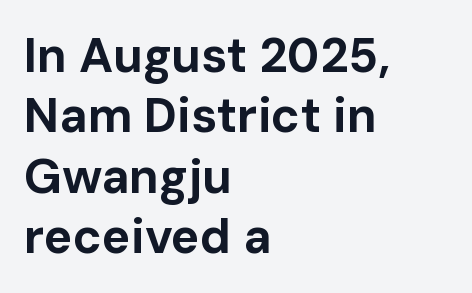
{"serif": "no", "italic": "no", "bold": "yes", "weight": "bold", "width": "normal", "stroke_contrast": "low", "x_height": "medium", "monospaced": "no", "underline": "no", "align": "left", "line_spacing": "normal", "line_spacing_ratio": 1.26, "letter_spacing": "normal", "letter_spacing_em": 0.0, "glyph_px": 48}
